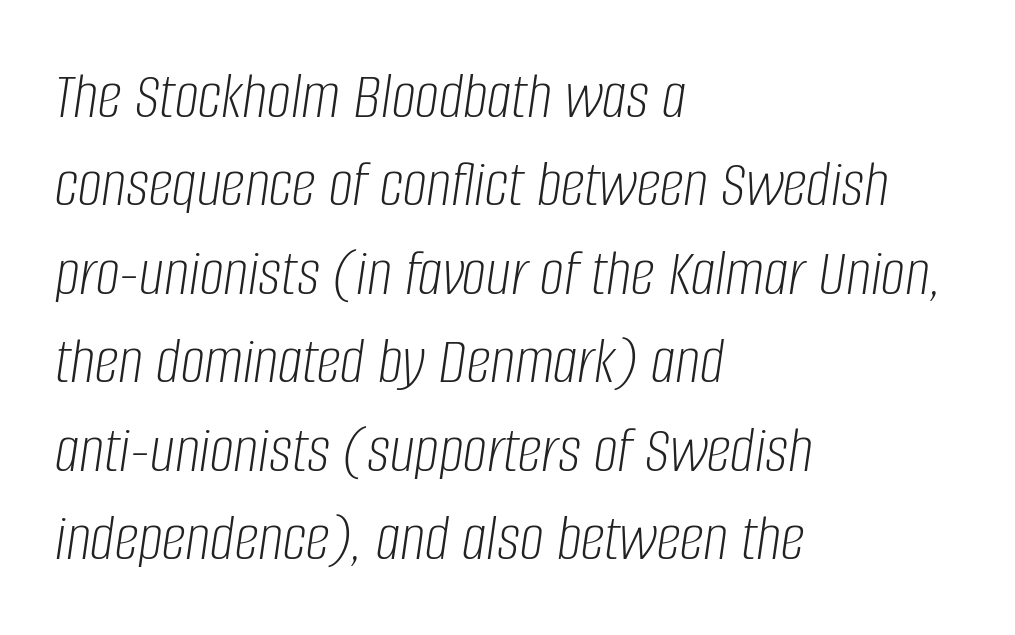
{"italic": "yes", "lean": "right", "slant_degrees": 8, "bold": "no", "weight": "light", "width": "condensed", "stroke_contrast": "low", "x_height": "large", "monospaced": "no", "underline": "no", "align": "left", "line_spacing": "normal", "line_spacing_ratio": 1.3, "letter_spacing": "normal", "letter_spacing_em": 0.0, "glyph_px": 68}
